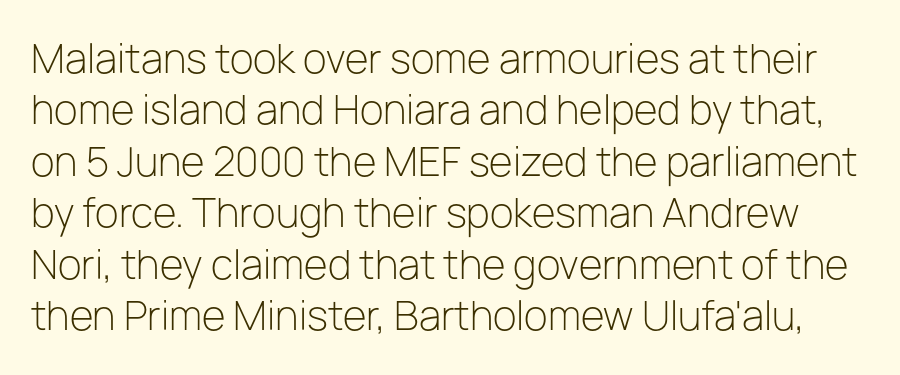
The image shows 39 px light sans-serif type, upright; set normal line spacing (1.32x), normal letter spacing, not underlined; low stroke contrast and a medium x-height.
